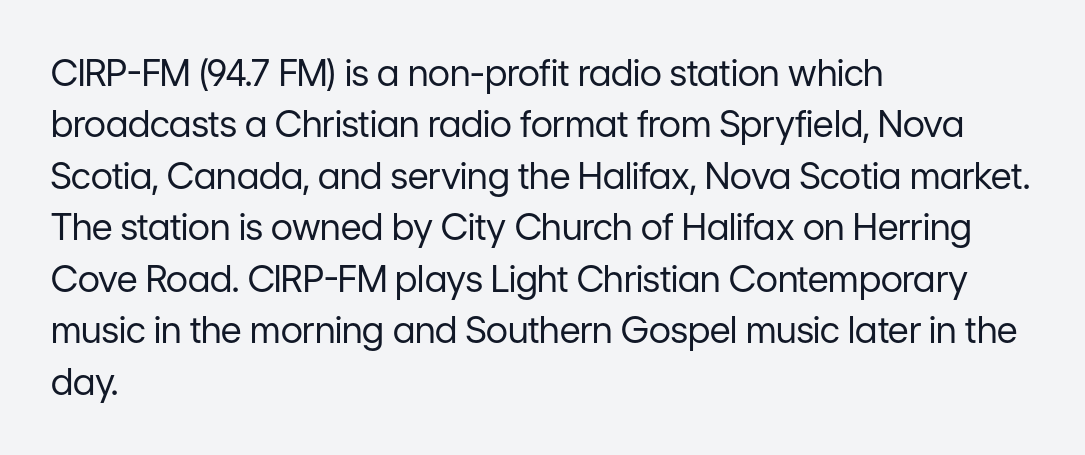
Nope, no serifs anywhere on these letters. Between one letter and the next there's only the usual sliver of space. Unlike italic type, these characters show no tilt at all. The designer left line spacing at the default. The lines in this sample share a left origin and differ only in where they stop.
